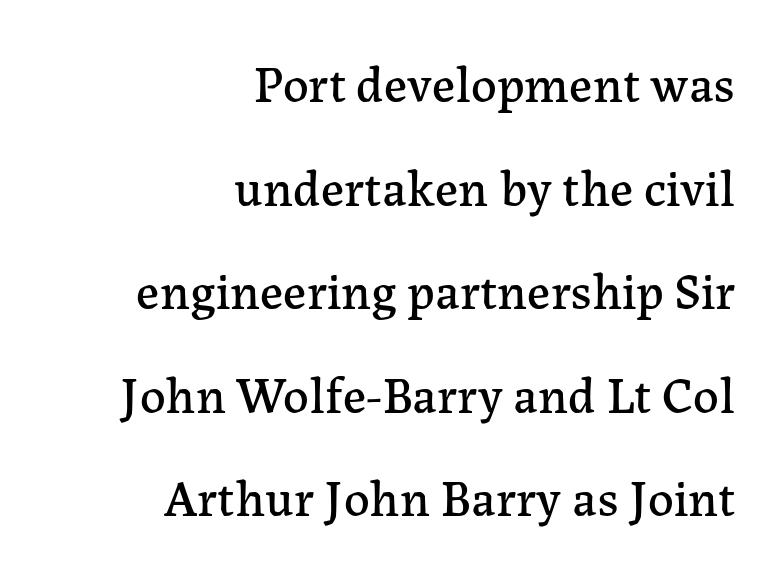
The image shows 51 px serif type, upright; set right-aligned, loose line spacing (2.03x), normal letter spacing, not underlined; low stroke contrast and a medium x-height.
